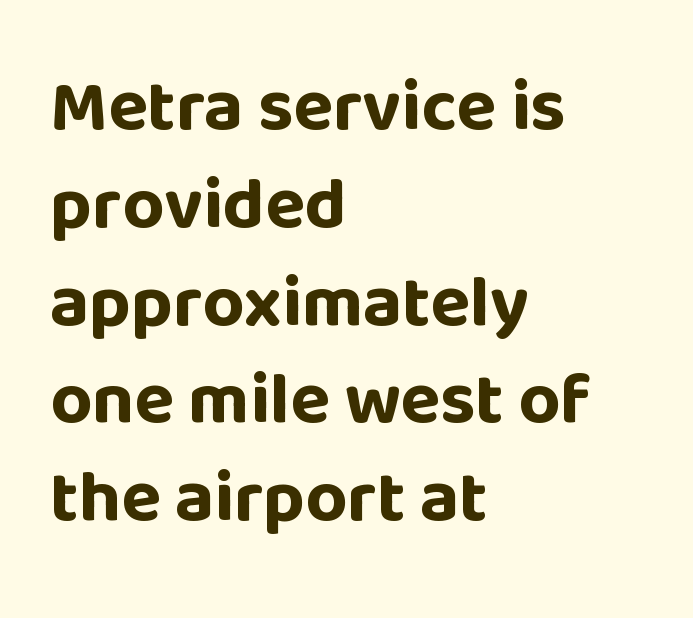
The foot of each line stays bare and open. Designer's note — italics off, roman on. Casual observation: everything's shoved over to the left. The rendering keeps characters at their native spacing. What kind of face is this? One without serifs — a sans.
